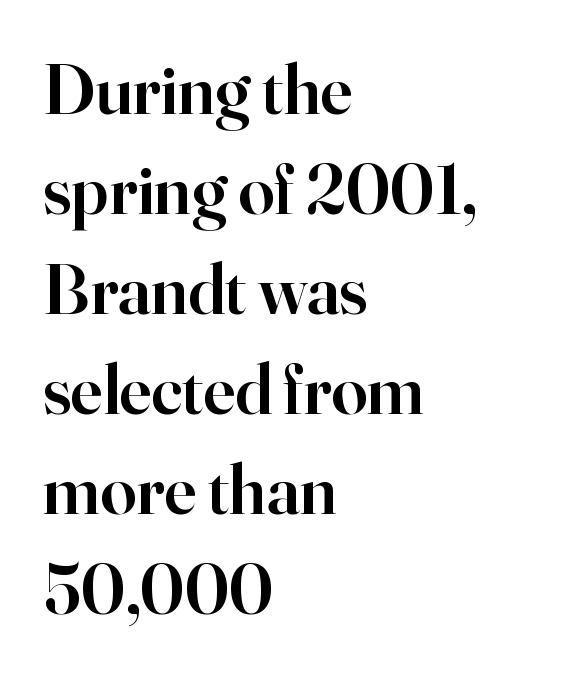
{"serif": "yes", "italic": "no", "bold": "semi", "weight": "semibold", "width": "normal", "stroke_contrast": "high", "x_height": "small", "monospaced": "no", "underline": "no", "align": "left", "line_spacing": "normal", "line_spacing_ratio": 1.39, "letter_spacing": "normal", "letter_spacing_em": 0.0, "glyph_px": 72}
